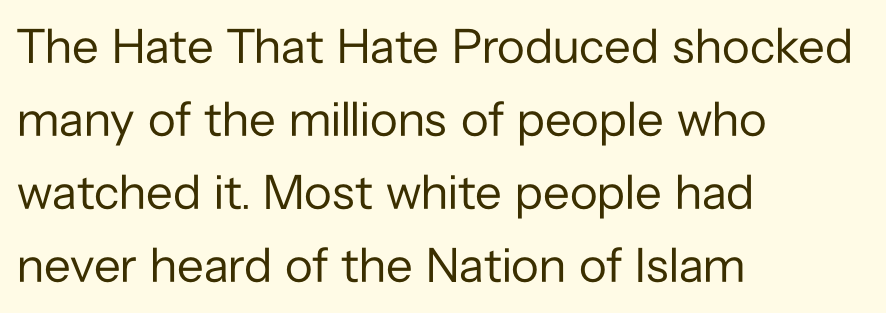
The font sits on the lighter half of the weight spectrum, regular included. The axis of the letterforms is exactly vertical. The letterforms sit shoulder to shoulder at normal distance. A classic flush-left, rag-right setting is used for this passage. Normally led — the rows are evenly, conventionally spaced. Letters rest on an invisible, unmarked baseline.
